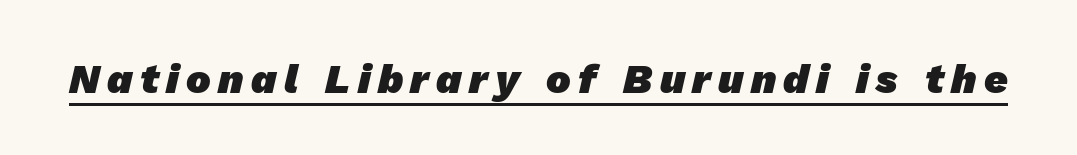
{"serif": "no", "bold": "yes", "weight": "heavy", "width": "normal", "stroke_contrast": "low", "x_height": "medium", "monospaced": "no", "underline": "yes", "glyph_px": 41}
